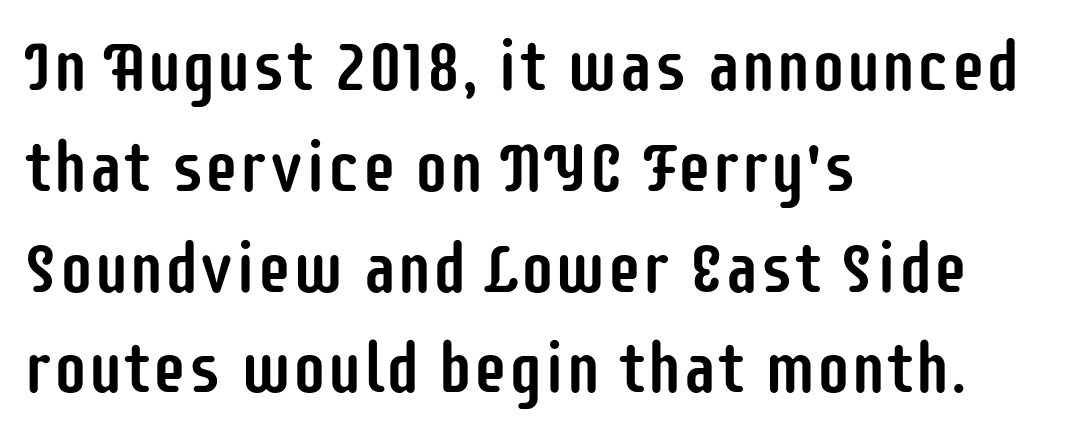
The passage is arranged the way most books set body copy — flush left. The lettering stays uniformly vertical, giving the passage a roman look. The face used here is proportionally spaced, like ordinary book or web type. Serifs: no, the terminals of the letterforms are clean. Honestly, there is no underline to notice here at all.
